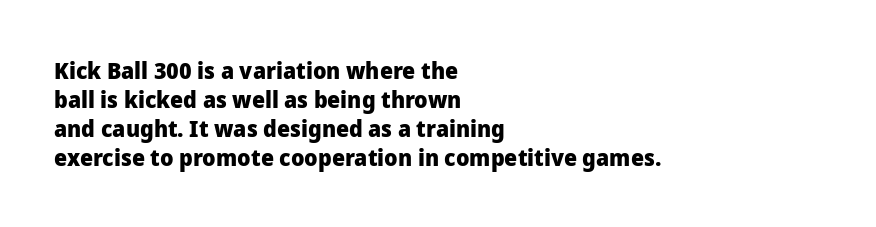
Q: Is the text bold? A: Yes.
Q: Is the text italic (slanted)? A: No, it is upright.
Q: Is the text underlined? A: No.
Q: How is the paragraph aligned? A: Left-aligned.
Q: Is the spacing between letters normal or unusually wide? A: Normal.
Q: Is the spacing between lines tight, normal or loose? A: Normal.
